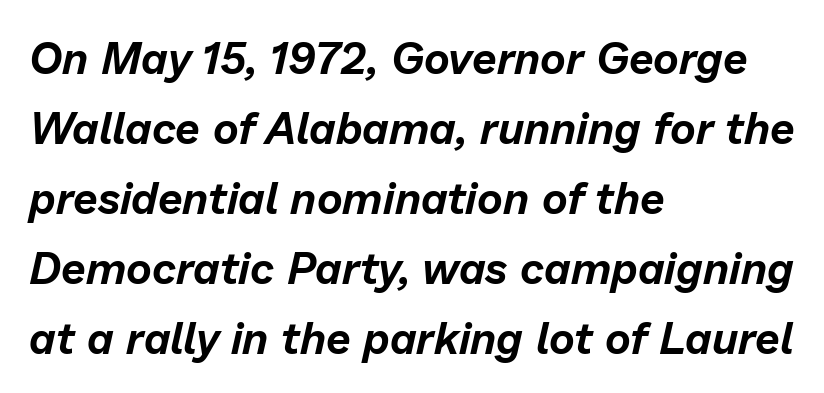
Line spacing here is normal. Posture: slanted. The passage is arranged the way most books set body copy — flush left. Note the varied advance widths — an 'i' is clearly narrower than an 'm'.
